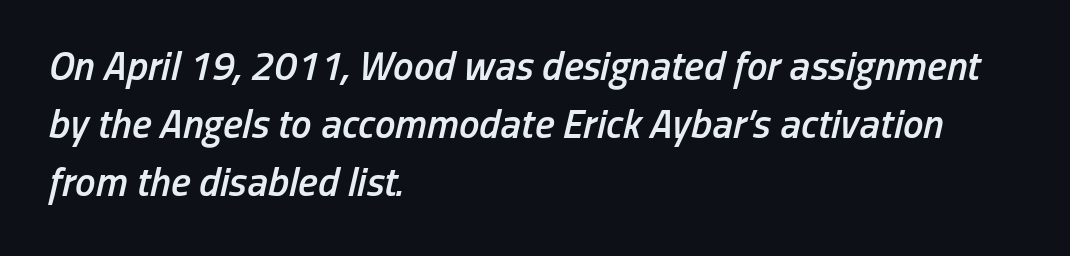
Decoration check: the copy has no underline. A somewhat darkened texture: the type is semibold rather than bold. Every character sits at an angle, as italics do. Short note: letters normally spaced.
